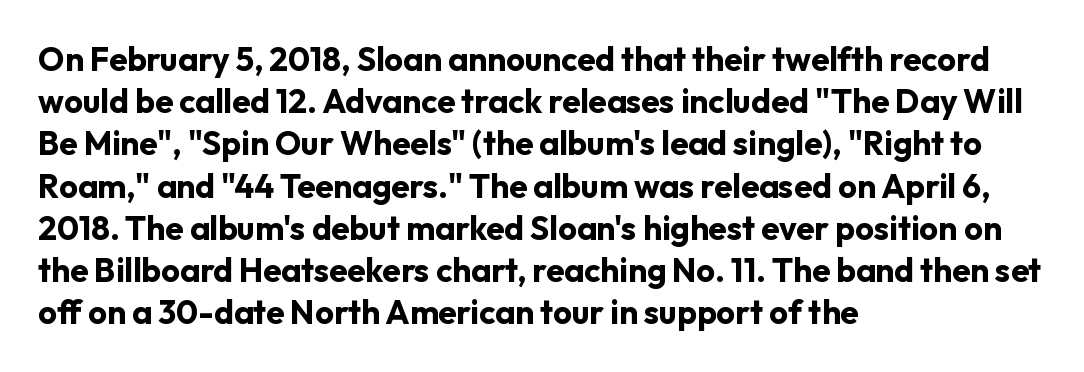
{"serif": "no", "italic": "no", "bold": "yes", "weight": "bold", "width": "normal", "stroke_contrast": "low", "x_height": "medium", "monospaced": "no", "underline": "no", "align": "left", "line_spacing": "normal", "line_spacing_ratio": 1.28, "letter_spacing": "normal", "letter_spacing_em": 0.0, "glyph_px": 33}
